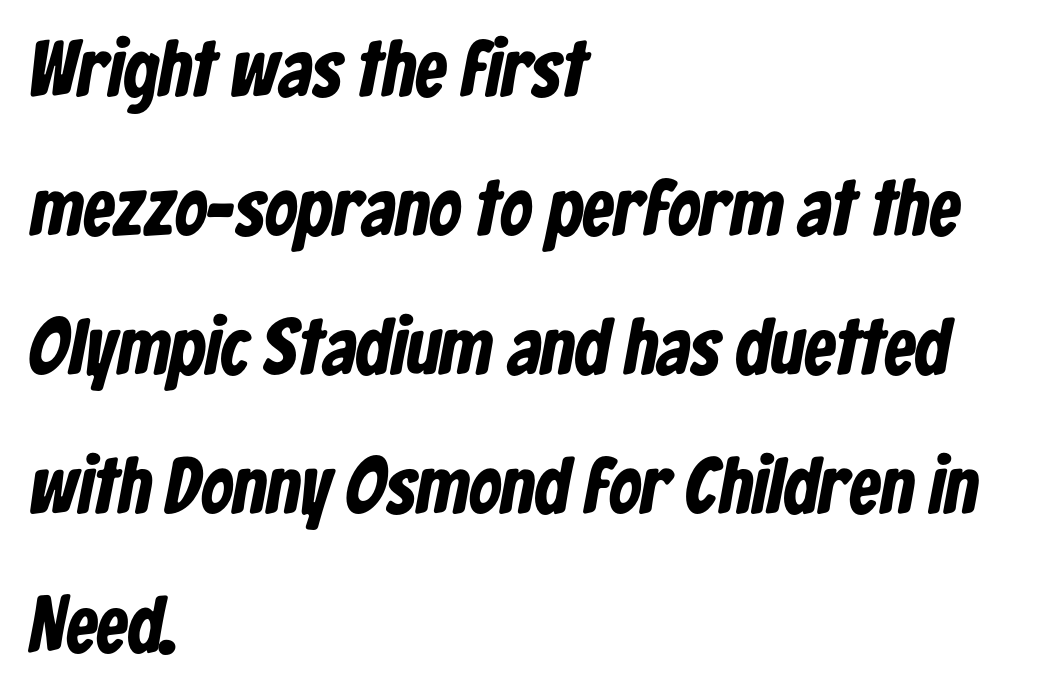
The characters look thick and weighty, a clear bold. Look at the tracking — it's just the regular setting, nothing added. Descenders hang freely into open space. The rendering shows plain stroke endings on the letterforms — a sans-serif design. Which margin do the lines hug? The left one — the right edge is uneven.
